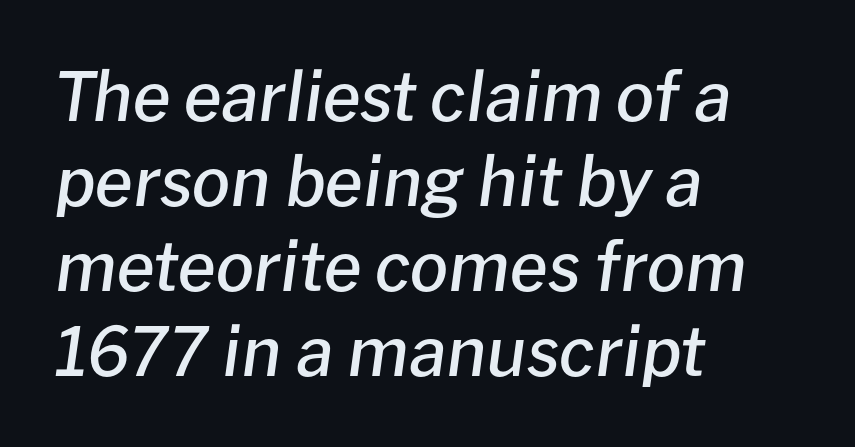
The lines sit at an ordinary, default distance from one another. The face used here has a pronounced slope to its letters. Every row of glyphs begins at an identical x-position on the left. The type is set solid horizontally, with unmodified tracking. Any mark beneath the type? The region is blank.
